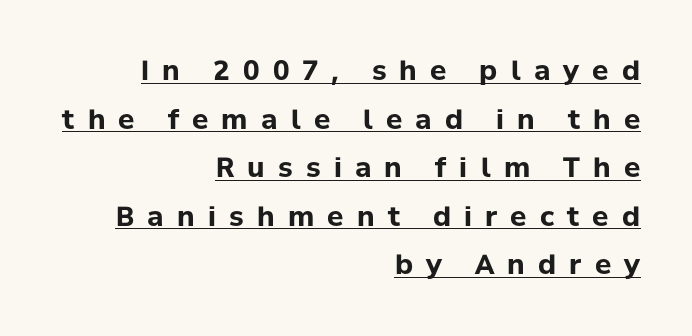
The image shows 27 px bold type, upright; set right-aligned, line spacing 1.8x, unusually wide letter spacing (+0.49 em), underlined.
